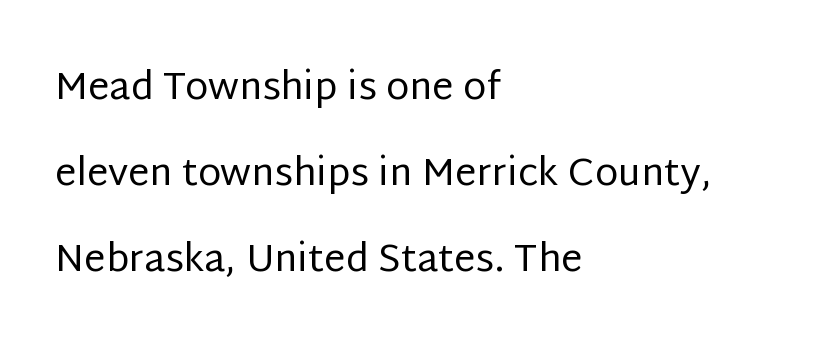
Q: Is the text bold? A: No.
Q: Is the text italic (slanted)? A: No, it is upright.
Q: Is the typeface a serif or a sans-serif typeface? A: Sans-serif.
Q: Is the text underlined? A: No.
Q: How is the paragraph aligned? A: Left-aligned.
Q: Is the spacing between letters normal or unusually wide? A: Normal.
Q: Is the spacing between lines tight, normal or loose? A: Loose.
Q: Width (condensed, normal, or wide)? A: Normal.
Q: Stroke contrast? A: Low.
Q: x-height? A: Large.
Q: Monospaced? A: No.
